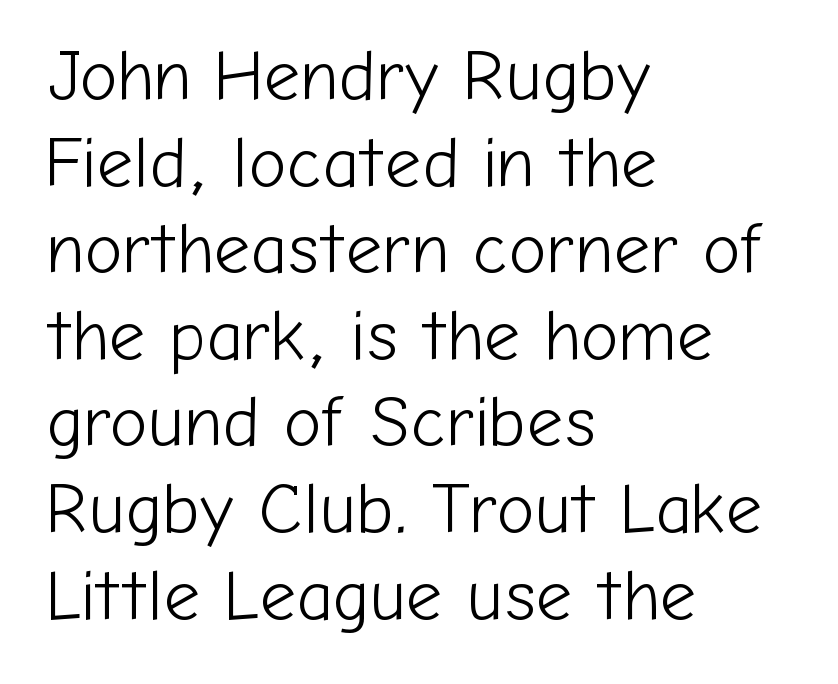
The image shows 71 px light sans-serif type, upright; set left-aligned, line spacing 1.22x, normal letter spacing, not underlined; low stroke contrast and a medium x-height.
